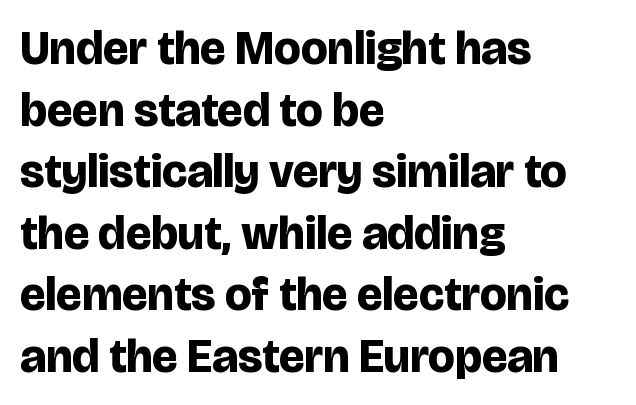
The image shows 47 px bold sans-serif type, upright; set left-aligned, normal line spacing (1.31x), normal letter spacing, not underlined; low stroke contrast and a large x-height.
